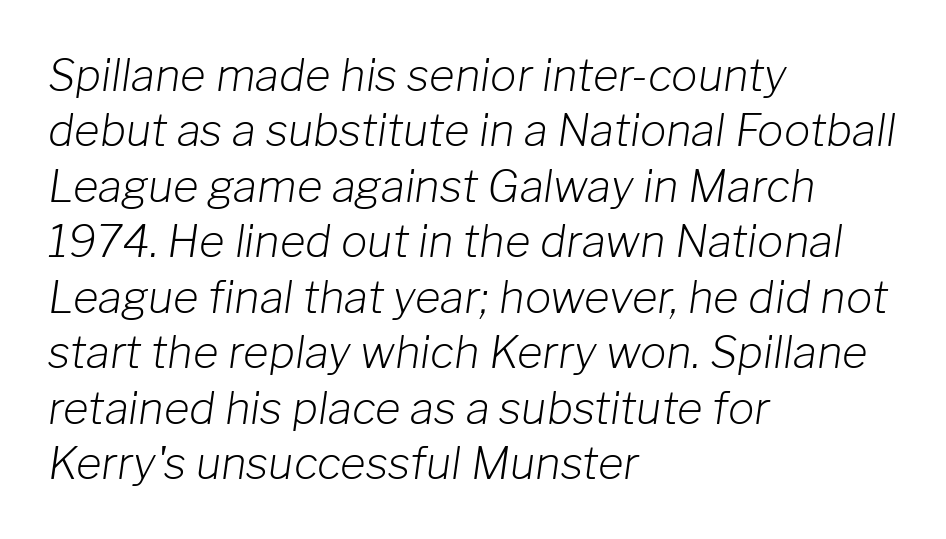
{"italic": "yes", "lean": "right", "slant_degrees": 8, "bold": "no", "weight": "light", "width": "normal", "stroke_contrast": "low", "x_height": "medium", "monospaced": "no", "underline": "no", "align": "left", "line_spacing": "normal", "line_spacing_ratio": 1.26, "letter_spacing": "normal", "letter_spacing_em": 0.0, "glyph_px": 44}
